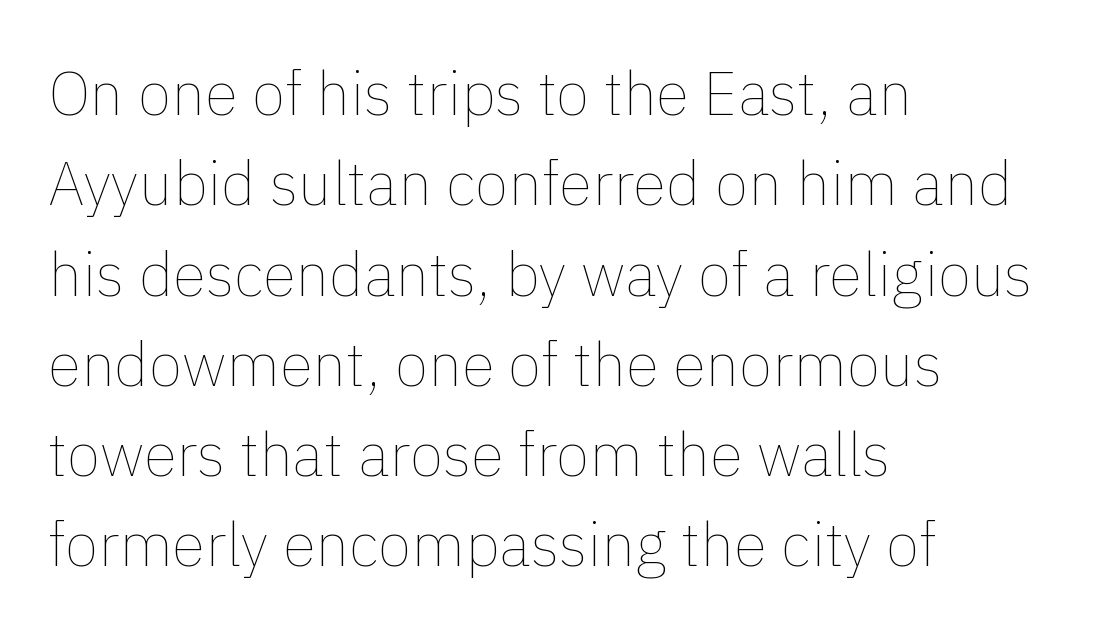
A student would call this left alignment; a typographer would say flush left, rag right. Letter spacing: default. The string is rendered with underlining switched off. This block has exactly the height ordinary leading produces. Looks like regular typesetting: each glyph gets only the width it needs.
